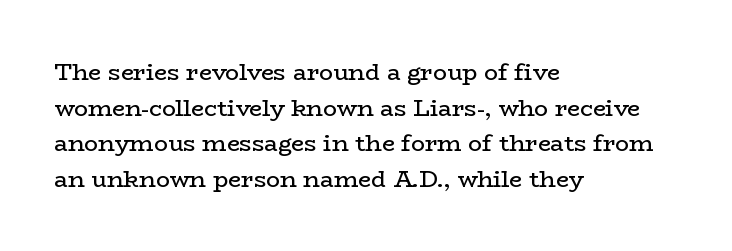
Q: Is the text bold? A: No.
Q: Is the text italic (slanted)? A: No, it is upright.
Q: Is the text underlined? A: No.
Q: How is the paragraph aligned? A: Left-aligned.
Q: Is the spacing between letters normal or unusually wide? A: Normal.
Q: Is the spacing between lines tight, normal or loose? A: Normal.
